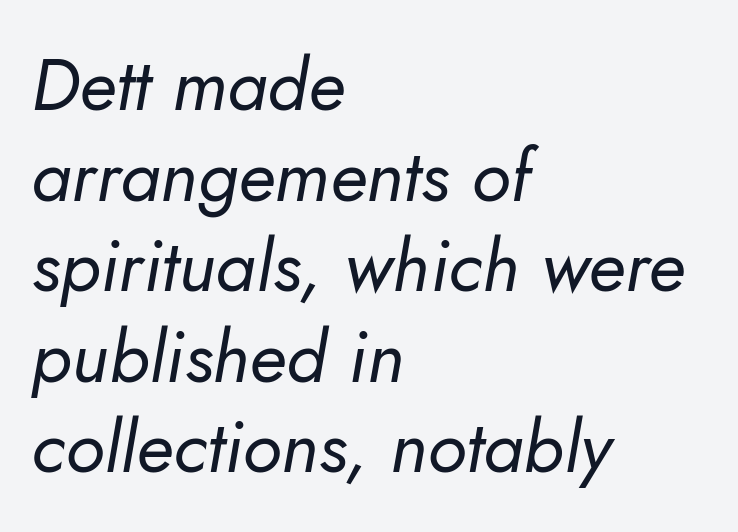
The image shows 73 px regular-weight type, italic (leaning right); set left-aligned, line spacing 1.24x, normal letter spacing, not underlined; low stroke contrast and a small x-height.
